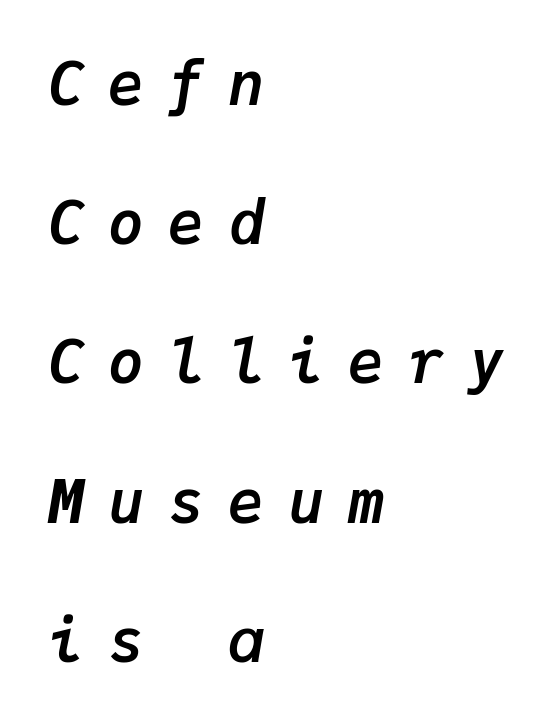
Q: Is the text bold? A: Yes.
Q: Is the text italic (slanted)? A: Yes, it leans right by about 9 degrees.
Q: Is the text underlined? A: No.
Q: How is the paragraph aligned? A: Left-aligned.
Q: Is the spacing between letters normal or unusually wide? A: Unusually wide.
Q: Is the spacing between lines tight, normal or loose? A: Loose.
Q: Width (condensed, normal, or wide)? A: Normal.
Q: Stroke contrast? A: Low.
Q: x-height? A: Medium.
Q: Monospaced? A: Yes.
